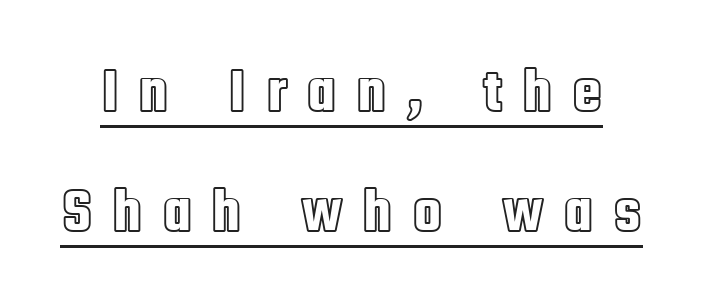
The space between consecutive lines is lavish. This sample carries an underscore along the baseline area. The rendering inserts visible extra space after every character. The passage shown is typed in a proportional face where columns would drift.
